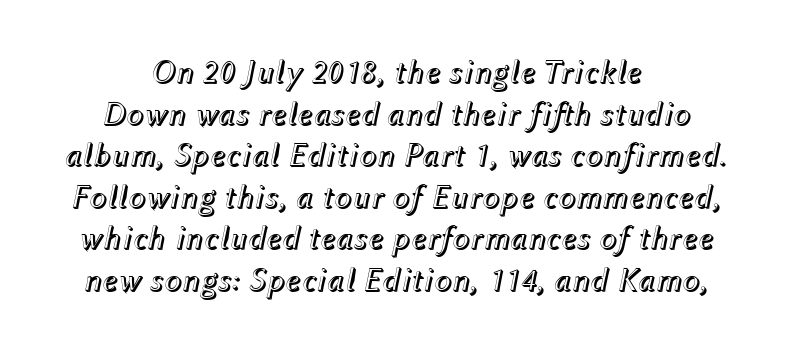
Layout note: lines centered. The horizontal fit of the characters is conventional and even. The lettering tilts uniformly, giving the passage an italic look. Type without underlining.
